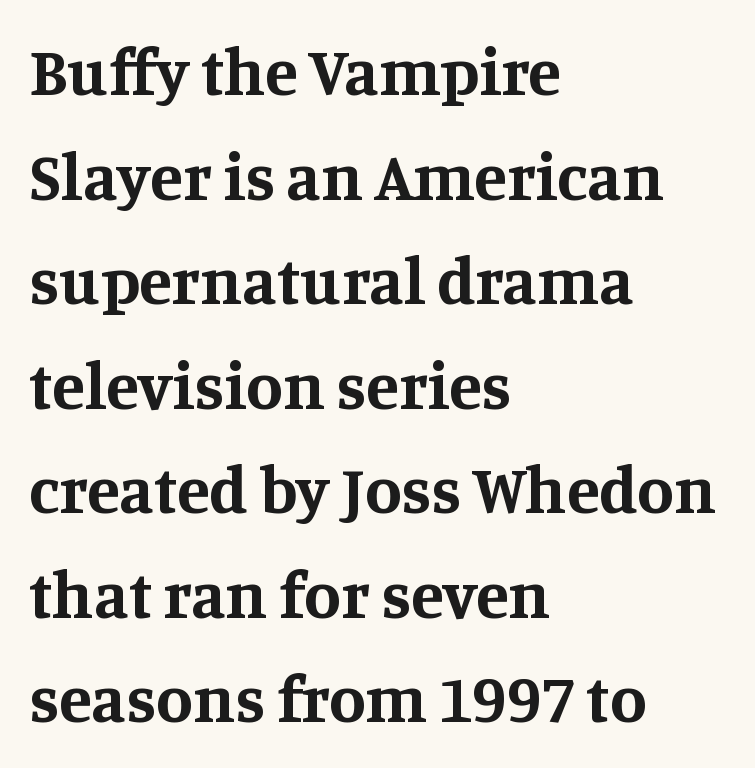
The image shows 67 px bold serif type, upright; set left-aligned, normal line spacing (1.56x), normal letter spacing, not underlined; medium stroke contrast and a large x-height.
